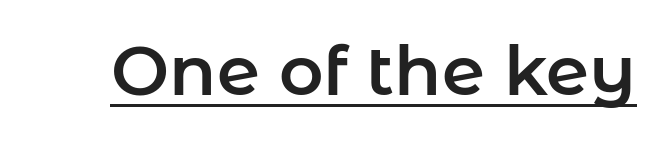
The image shows 69 px sans-serif type, upright; set normal letter spacing, underlined; low stroke contrast and a medium x-height.
